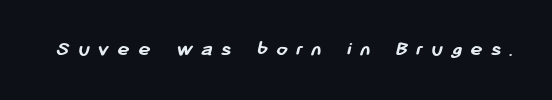
{"bold": "yes", "underline": "no", "letter_spacing": "wide", "letter_spacing_em": 0.37, "glyph_px": 21}
